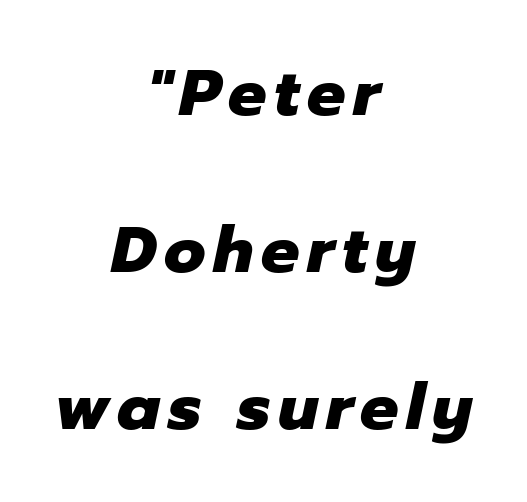
What weight is shown? A full bold with thick strokes. These lines were composed using italics. Check under the words: just untouched page. If you measured baseline to baseline, you'd find a long distance. Varying glyph widths throughout — classic text-font behaviour.
